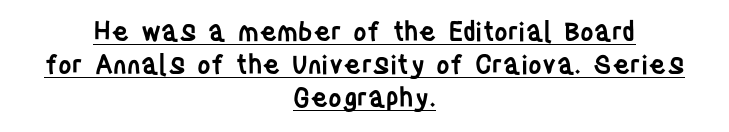
The image shows 26 px text type, upright; set centered, normal line spacing (1.27x), normal letter spacing, underlined.
